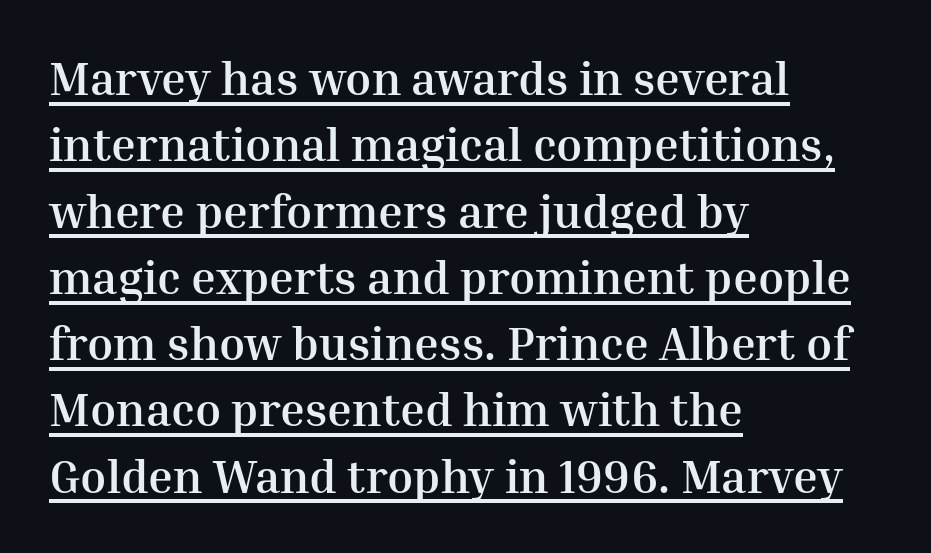
Successive baselines arrive at the customary interval. The letters advance in unequal steps, a hallmark of proportional type. Characters follow at the spacing the type designer built in. A classic flush-left, rag-right setting is used for this passage. Designer's note — italics off, roman on.
